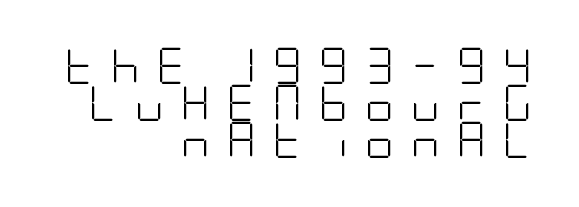
The image shows 36 px light, condensed sans-serif type, upright; set right-aligned, tight line spacing (1.03x), unusually wide letter spacing (+0.46 em), not underlined; low stroke contrast and a large x-height.
